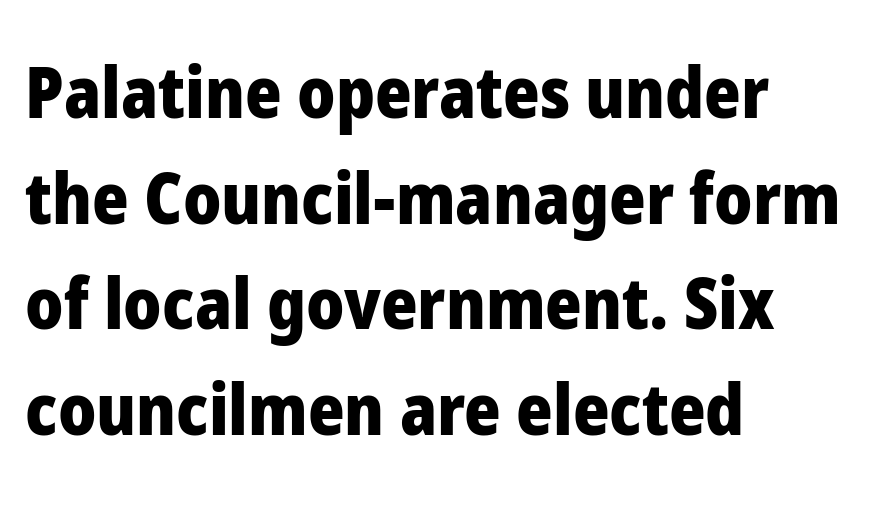
Q: Is the text bold? A: Yes.
Q: Is the text italic (slanted)? A: No, it is upright.
Q: Is the typeface a serif or a sans-serif typeface? A: Sans-serif.
Q: Is the text underlined? A: No.
Q: How is the paragraph aligned? A: Left-aligned.
Q: Is the spacing between letters normal or unusually wide? A: Normal.
Q: Is the spacing between lines tight, normal or loose? A: Normal.
Q: Width (condensed, normal, or wide)? A: Normal.
Q: Stroke contrast? A: Low.
Q: x-height? A: Medium.
Q: Monospaced? A: No.
